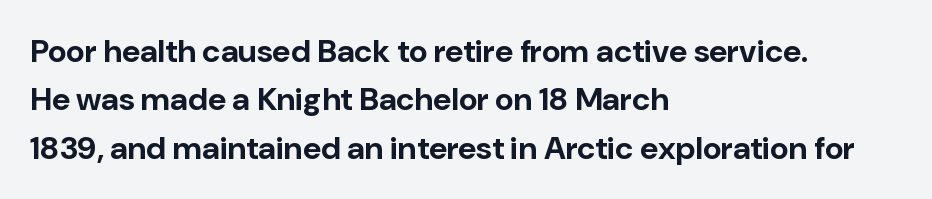
This sample keeps an unexceptional amount of space between lines. Nobody drew a line under any word here. The face used here is rendered with its standard letterfit. The font family rendered here belongs to the sans-serif group.
